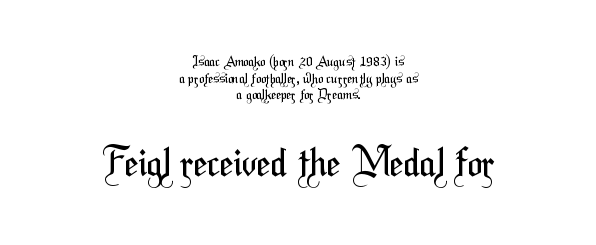
Nobody drew a line under any word here. These lines are rendered in a variable-pitch font. No feet cap the strokes, marking this as sans-serif type. Tracking value appears to be zero — textbook default spacing. A light-to-regular cut is what we see here.
